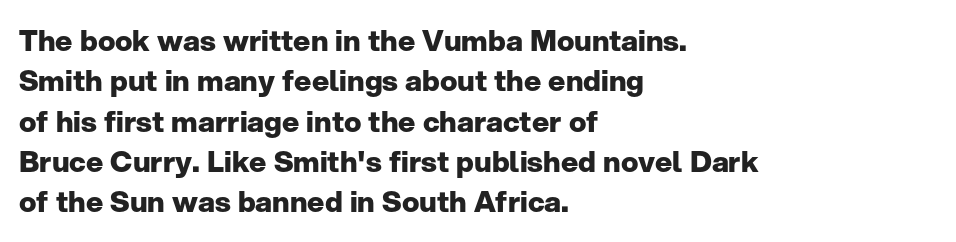
{"serif": "no", "italic": "no", "bold": "yes", "weight": "heavy", "width": "normal", "stroke_contrast": "low", "x_height": "medium", "monospaced": "no", "underline": "no", "align": "left", "line_spacing": "normal", "line_spacing_ratio": 1.39, "letter_spacing": "normal", "letter_spacing_em": 0.0, "glyph_px": 29}
